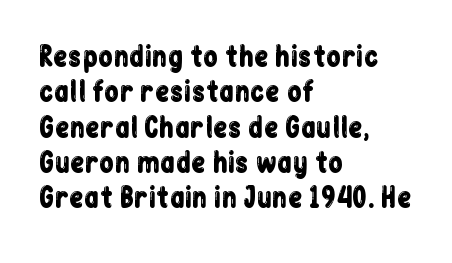
Interline gaps are of average width in this sample. The axis of the letterforms is exactly vertical. Casual observation: everything's shoved over to the left. These lines keep a tight, regular rhythm from letter to letter. Unmarked baselines from the first word to the last.
